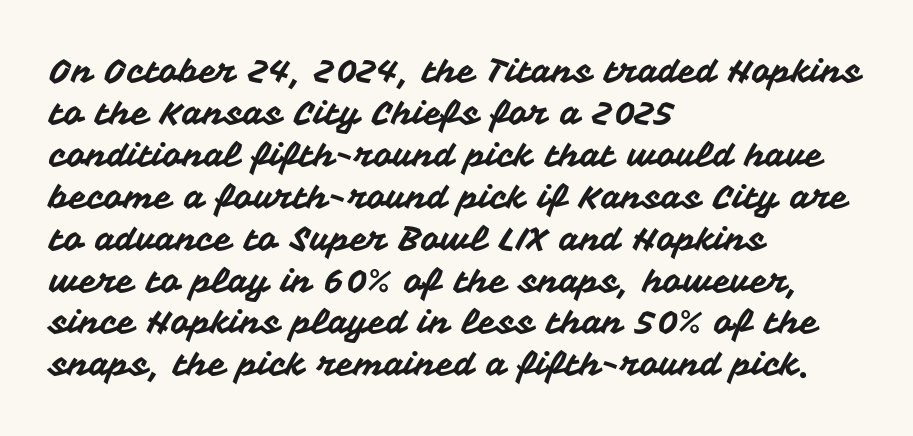
{"serif": "no", "width": "normal", "stroke_contrast": "medium", "x_height": "medium", "monospaced": "no", "underline": "no", "align": "left", "line_spacing": "normal", "line_spacing_ratio": 1.27, "letter_spacing": "normal", "letter_spacing_em": 0.0, "glyph_px": 33}
